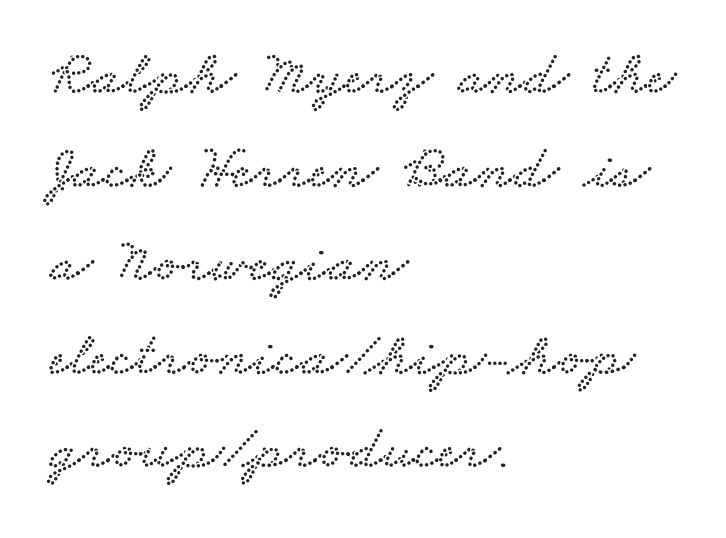
These lines are rendered in a variable-pitch font. Horizontally, the lines are justified to the leading edge only. Descenders are the only things crossing below the line. Honestly, the row spacing looks completely unremarkable. The letters sit at their default tracking, neither squeezed nor spread. Examine the stroke ends and you'll spot serifs.
